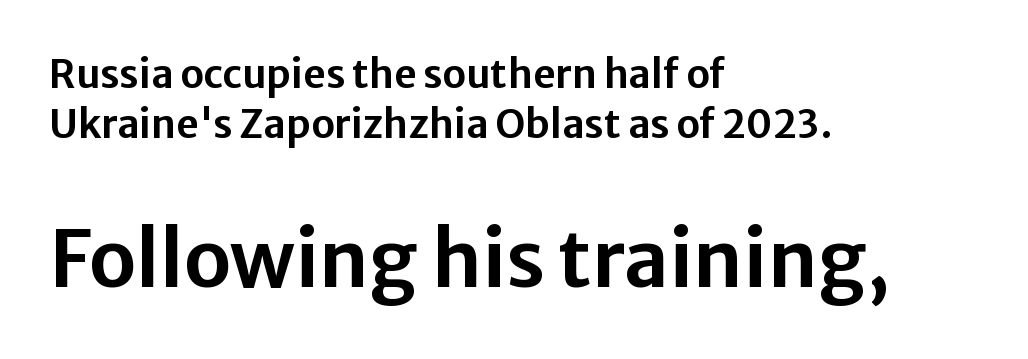
Is the block centered? No — it sits flush against the left margin. I'd call this a sans setting — the letters go barefoot. Regarding leading, the lines here are spaced in the standard way. Italic? Not at all — the glyphs are vertical.
